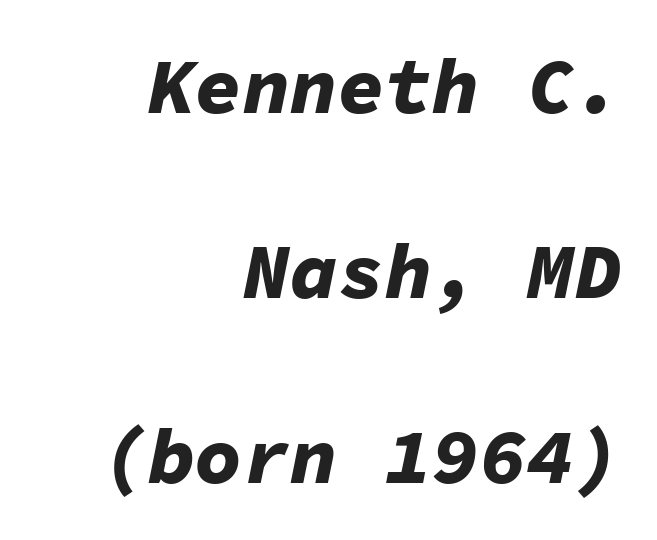
Each letter, wide or thin by design, is forced into the same width here. A great deal of white space separates one row of letters from the next. Caption: standard tracking, unaltered. The specimen omits any rule beneath the text block's lines. Italic: yes, the glyphs are oblique.
